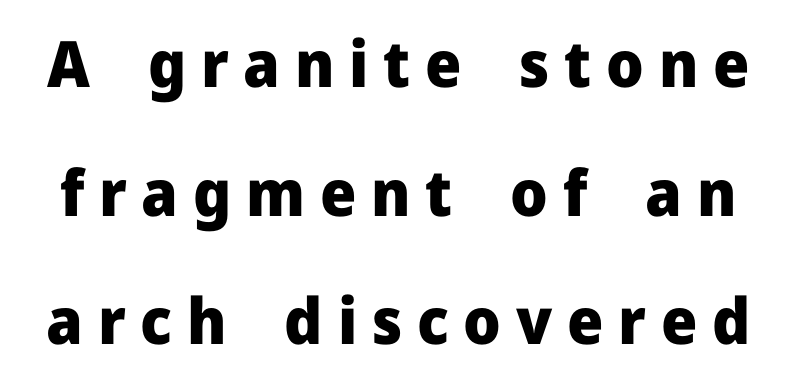
The image shows 64 px heavy sans-serif type, upright; set loose line spacing (2.01x), unusually wide letter spacing (+0.23 em), not underlined; low stroke contrast and a medium x-height.
